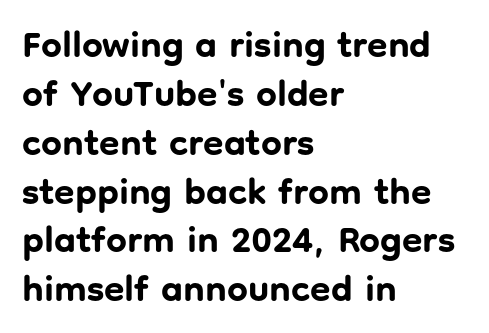
The image shows 37 px bold sans-serif type, upright; set left-aligned, normal line spacing (1.32x), normal letter spacing, not underlined; low stroke contrast and a medium x-height.
